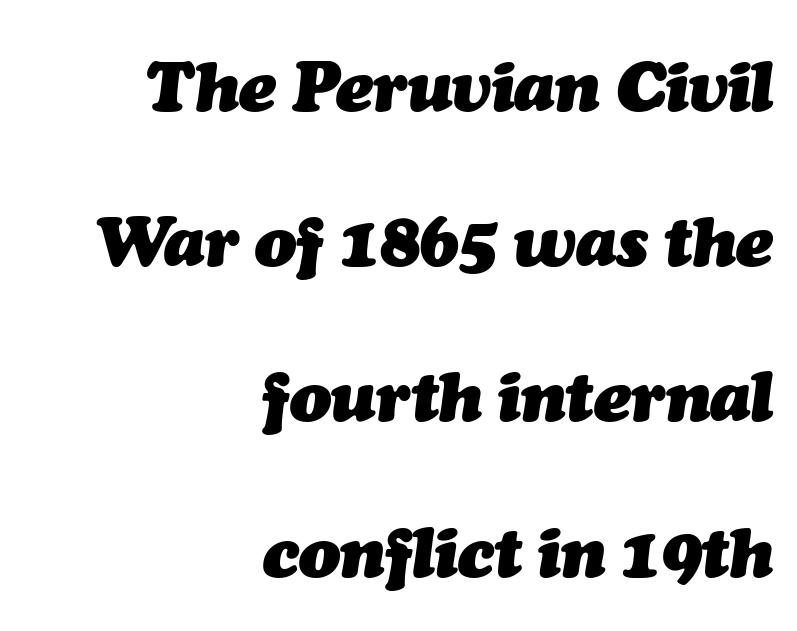
The setting favours the right margin, as signatures and pull-quotes sometimes do. Compared with typical paragraphs, the rows here are farther apart. Think of a printed novel: that variable character pitch is what you see here. Anything drawn beneath the words? Only blank space. Pretty heavy lettering here — definitely bold. Observe the ordinary spacing: letters are neighbours, not strangers.
